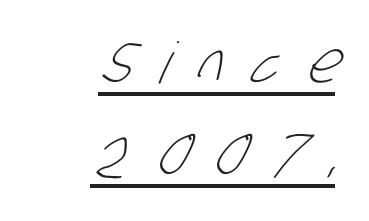
{"serif": "no", "bold": "no", "weight": "light", "width": "condensed", "stroke_contrast": "low", "x_height": "large", "monospaced": "no", "underline": "yes", "align": "right", "line_spacing": "normal", "line_spacing_ratio": 1.62, "letter_spacing": "wide", "letter_spacing_em": 0.5, "glyph_px": 57}
